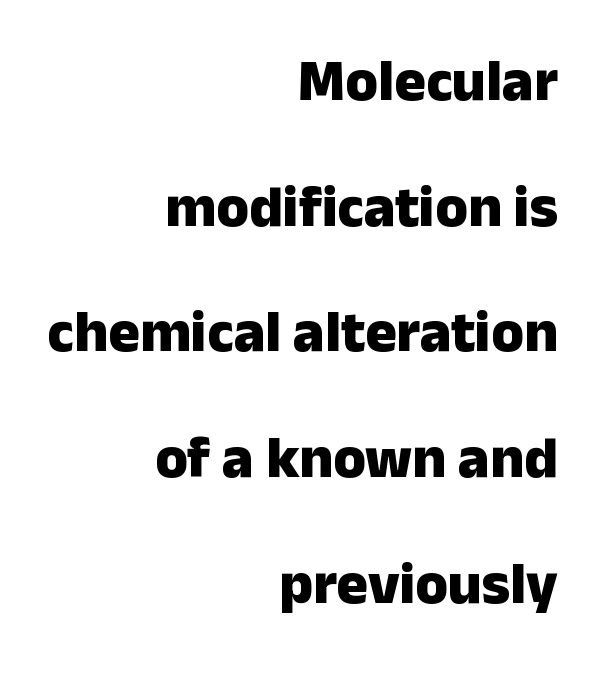
{"serif": "no", "italic": "no", "bold": "yes", "weight": "heavy", "width": "normal", "stroke_contrast": "low", "x_height": "medium", "monospaced": "no", "underline": "no", "align": "right", "line_spacing": "loose", "line_spacing_ratio": 2.13, "letter_spacing": "normal", "letter_spacing_em": 0.0, "glyph_px": 59}
